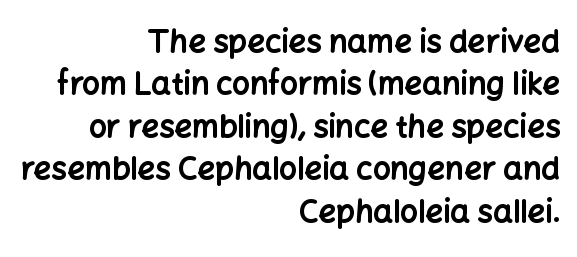
{"serif": "no", "italic": "no", "bold": "yes", "weight": "bold", "width": "normal", "stroke_contrast": "low", "x_height": "medium", "monospaced": "no", "underline": "no", "align": "right", "line_spacing": "normal", "line_spacing_ratio": 1.37, "letter_spacing": "normal", "letter_spacing_em": 0.0, "glyph_px": 31}
